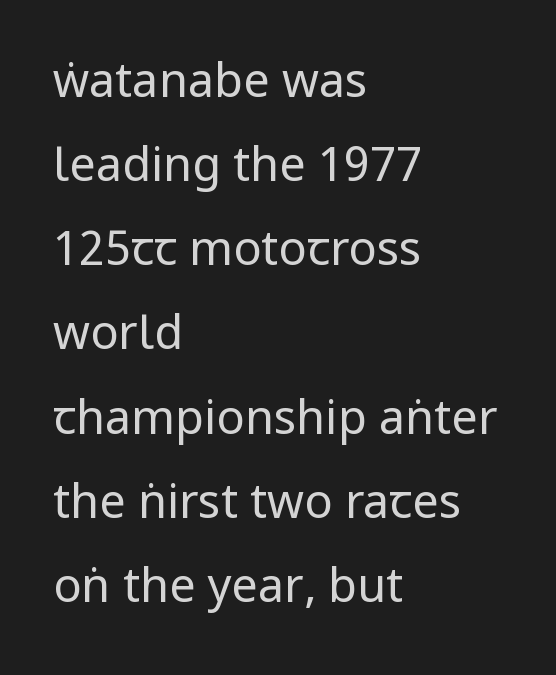
{"serif": "no", "italic": "no", "bold": "no", "weight": "regular", "width": "condensed", "stroke_contrast": "low", "underline": "no", "align": "left", "line_spacing_ratio": 1.79, "letter_spacing": "normal", "letter_spacing_em": 0.0, "glyph_px": 47}
